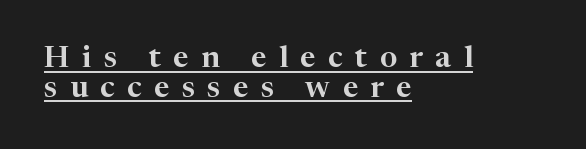
Q: Is the text italic (slanted)? A: No, it is upright.
Q: Is the typeface a serif or a sans-serif typeface? A: Serif.
Q: Is the text underlined? A: Yes.
Q: How is the paragraph aligned? A: Left-aligned.
Q: Is the spacing between letters normal or unusually wide? A: Unusually wide.
Q: Is the spacing between lines tight, normal or loose? A: Tight.
Q: Width (condensed, normal, or wide)? A: Normal.
Q: Stroke contrast? A: High.
Q: x-height? A: Medium.
Q: Monospaced? A: No.
